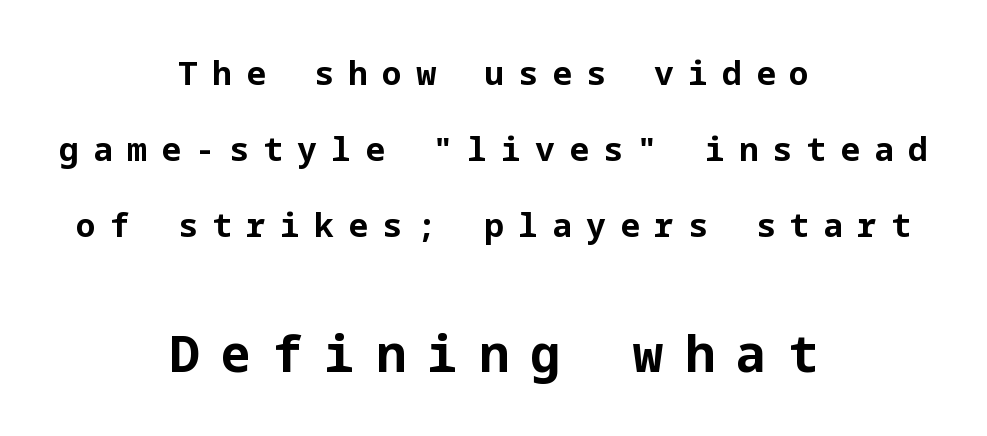
The image shows 50 px bold sans-serif type, upright; set centered, loose line spacing (2.31x), unusually wide letter spacing (+0.43 em), not underlined; the second (bottom) block is 1.52x larger; low stroke contrast and a medium x-height.
